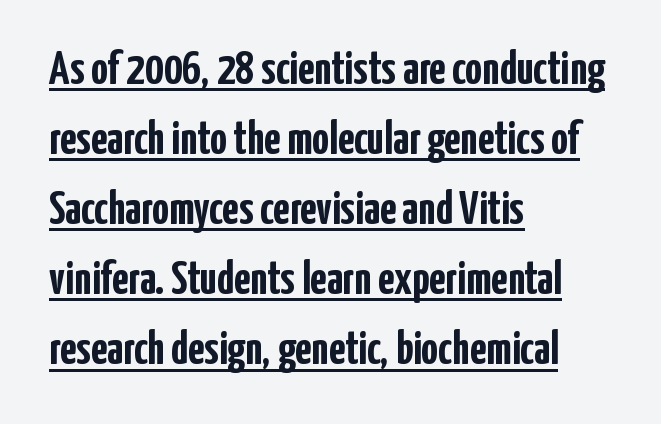
The rendering uses natural spacing where letterforms have individual widths. The designer went with a sans here, leaving each stem footless. The letterforms sit shoulder to shoulder at normal distance. The axis of the letterforms is exactly vertical.
